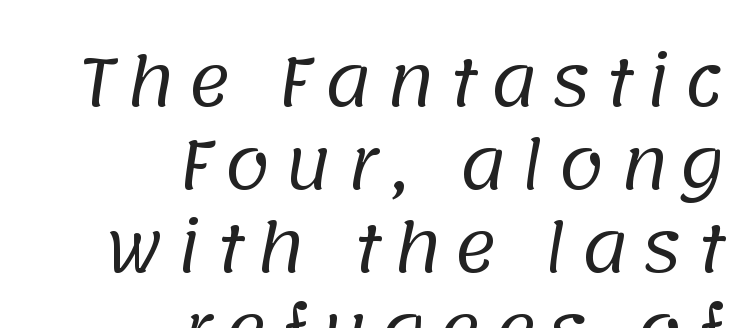
Short and long lines alike share a common ending point at right. Compared with a typical body face, this is equally light or lighter still. A typesetter would call this proportional, since set widths differ per character. Leading matches the norm, producing a regular column.
